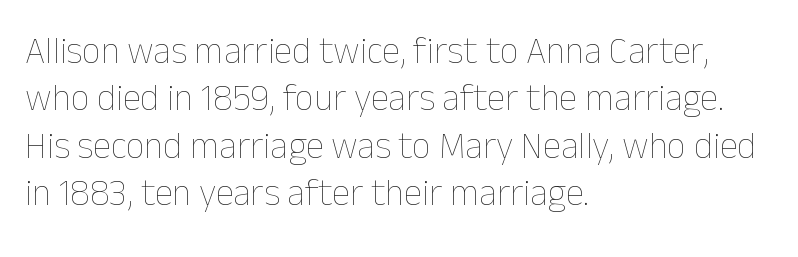
Q: Is the text bold? A: No.
Q: Is the text italic (slanted)? A: No, it is upright.
Q: Is the text underlined? A: No.
Q: How is the paragraph aligned? A: Left-aligned.
Q: Is the spacing between letters normal or unusually wide? A: Normal.
Q: Is the spacing between lines tight, normal or loose? A: Normal.
Q: Width (condensed, normal, or wide)? A: Normal.
Q: Stroke contrast? A: Low.
Q: x-height? A: Medium.
Q: Monospaced? A: No.
